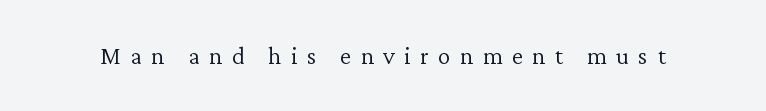
The image shows 25 px text type, upright; set unusually wide letter spacing (+0.38 em), not underlined.
